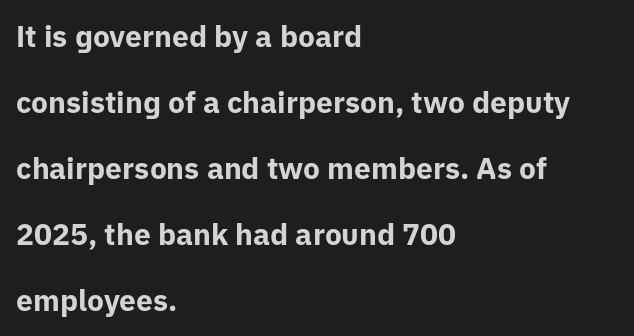
These lines carry a lot of weight — the face is fully bold. The face used here is rendered with its standard letterfit. Characters remain perfectly vertical along every line. The letters advance in unequal steps, a hallmark of proportional type. This block would shrink considerably if given ordinary leading; it's expanded now. Anything drawn beneath the words? Only blank space.
